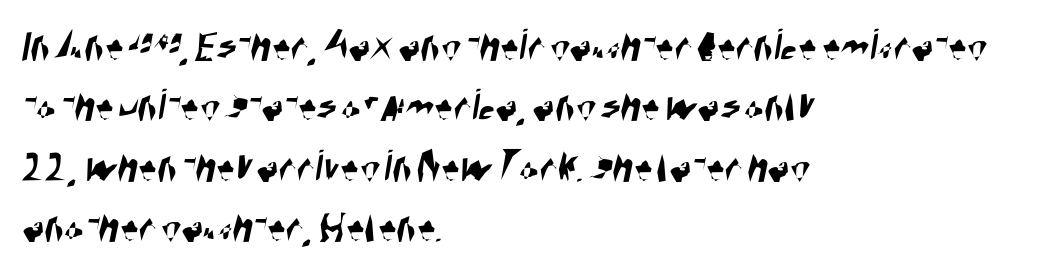
Q: Is the typeface a serif or a sans-serif typeface? A: Sans-serif.
Q: Is the text underlined? A: No.
Q: How is the paragraph aligned? A: Left-aligned.
Q: Is the spacing between letters normal or unusually wide? A: Normal.
Q: Is the spacing between lines tight, normal or loose? A: Normal.
Q: Width (condensed, normal, or wide)? A: Condensed.
Q: Stroke contrast? A: High.
Q: x-height? A: Large.
Q: Monospaced? A: No.
